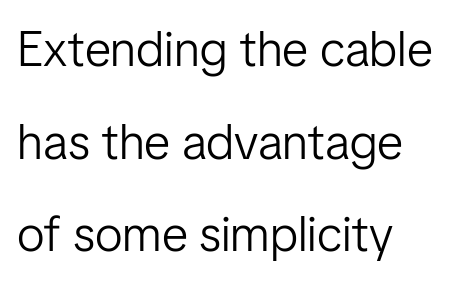
Observe the ordinary spacing: letters are neighbours, not strangers. Typographically, this falls in the sans-serif category. Each stroke keeps to a modest, everyday thickness or less. Compared with a centered layout, this one pins lines to the left instead. The space directly below the letters is spotless. Looks like regular typesetting: each glyph gets only the width it needs.
